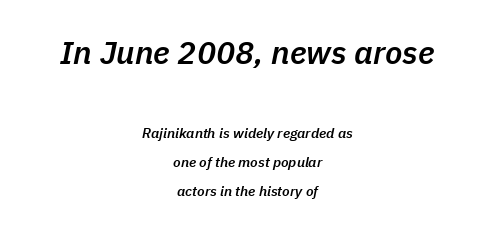
Is the type slanted? Yes — the strokes lean at a clear angle. Plain, unruled lines of type. The block sitting higher on the canvas is the one with enlarged characters. The lines are spread far apart with generous leading. The font is running at a semibold setting, under full bold.
